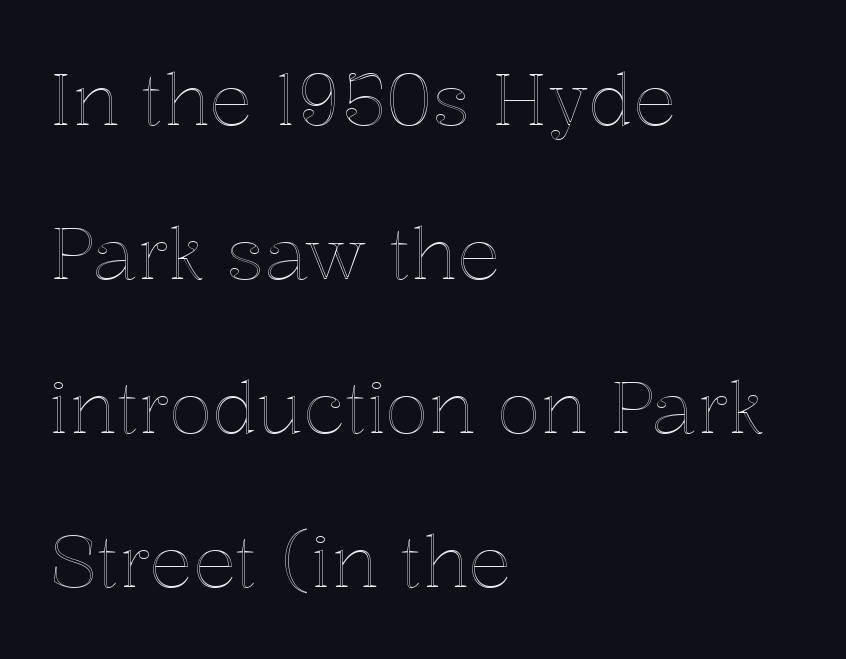
Q: Is the text italic (slanted)? A: No, it is upright.
Q: Is the text underlined? A: No.
Q: How is the paragraph aligned? A: Left-aligned.
Q: Is the spacing between letters normal or unusually wide? A: Normal.
Q: Is the spacing between lines tight, normal or loose? A: Loose.
Q: Width (condensed, normal, or wide)? A: Normal.
Q: x-height? A: Medium.
Q: Monospaced? A: No.
